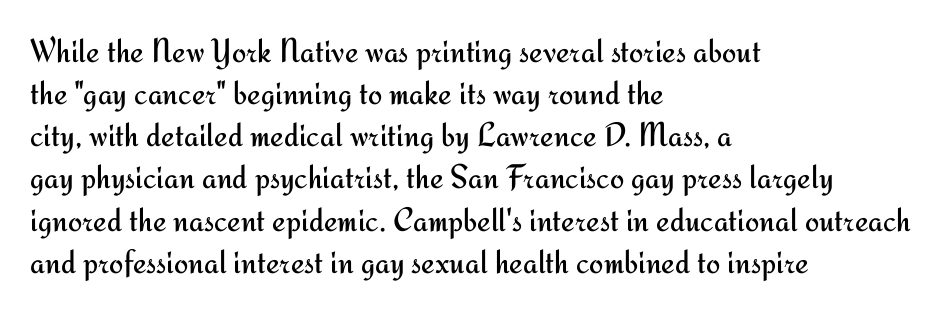
The image shows 34 px regular-weight sans-serif type, upright; set left-aligned, line spacing 1.24x, normal letter spacing, not underlined; medium stroke contrast and a small x-height.
